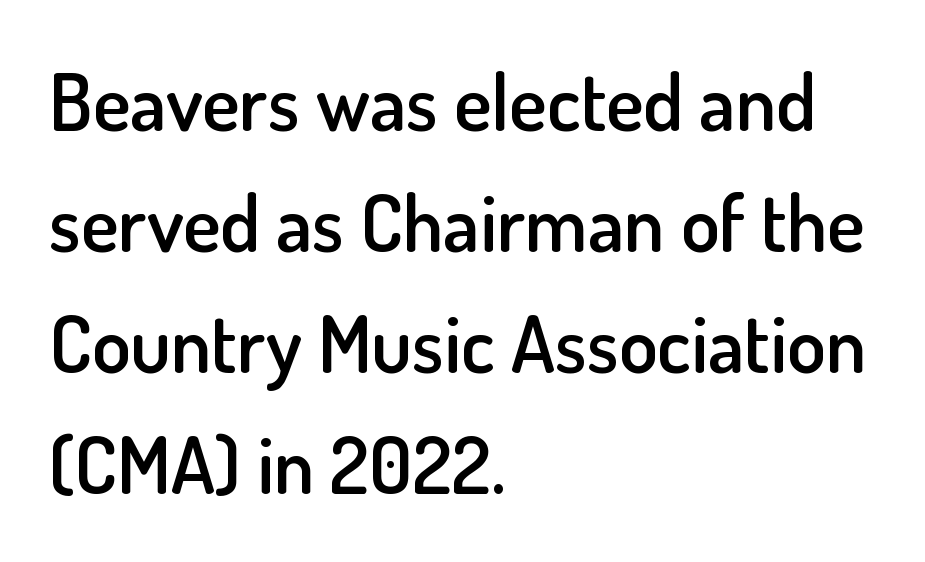
Q: Is the text bold? A: Semi-bold.
Q: Is the text italic (slanted)? A: No, it is upright.
Q: Is the typeface a serif or a sans-serif typeface? A: Sans-serif.
Q: Is the text underlined? A: No.
Q: How is the paragraph aligned? A: Left-aligned.
Q: Is the spacing between letters normal or unusually wide? A: Normal.
Q: Is the spacing between lines tight, normal or loose? A: Normal.
Q: Width (condensed, normal, or wide)? A: Normal.
Q: Stroke contrast? A: Low.
Q: x-height? A: Small.
Q: Monospaced? A: No.
